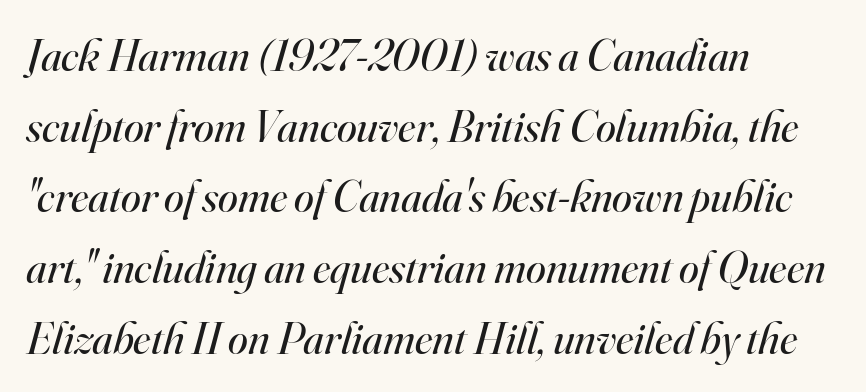
Q: Is the text bold? A: No.
Q: Is the text italic (slanted)? A: Yes, it leans right by about 16 degrees.
Q: Is the typeface a serif or a sans-serif typeface? A: Serif.
Q: Is the text underlined? A: No.
Q: How is the paragraph aligned? A: Left-aligned.
Q: Is the spacing between letters normal or unusually wide? A: Normal.
Q: Is the spacing between lines tight, normal or loose? A: Normal.
Q: Width (condensed, normal, or wide)? A: Normal.
Q: Stroke contrast? A: High.
Q: x-height? A: Small.
Q: Monospaced? A: No.
